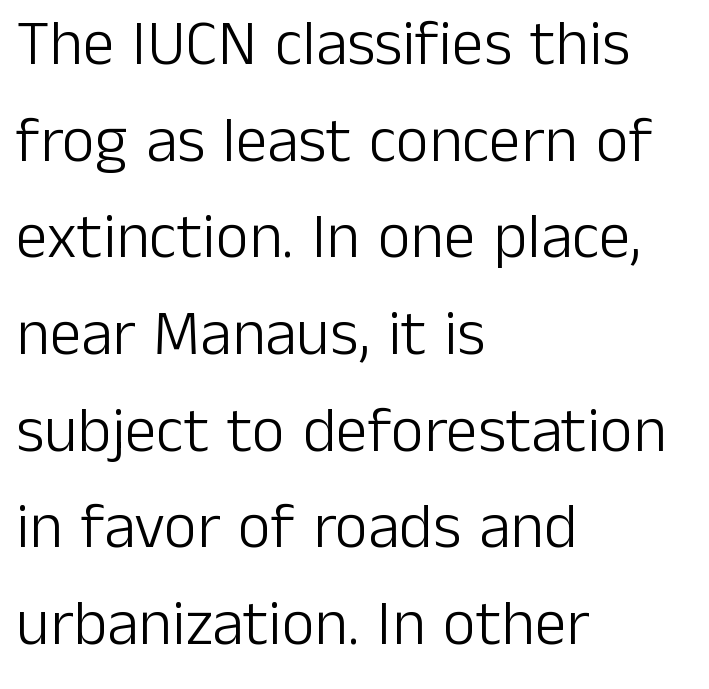
The weight tops out at a normal text grade. Anything drawn beneath the words? Only blank space. Short note: letters normally spaced. The letters advance in unequal steps, a hallmark of proportional type.
